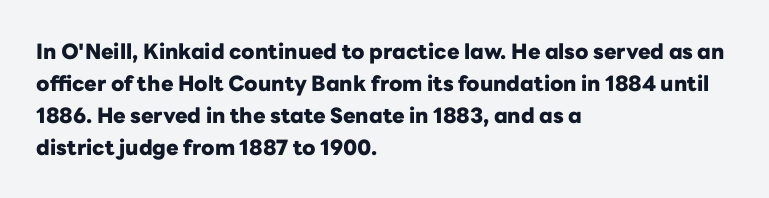
Tracking value appears to be zero — textbook default spacing. Is the type bold? Yes — the strokes are clearly thick and heavy. The block of text has a typical density, with ordinary space between rows. The rag falls on the right side of this text block. Words float on clear page, feet unadorned.
